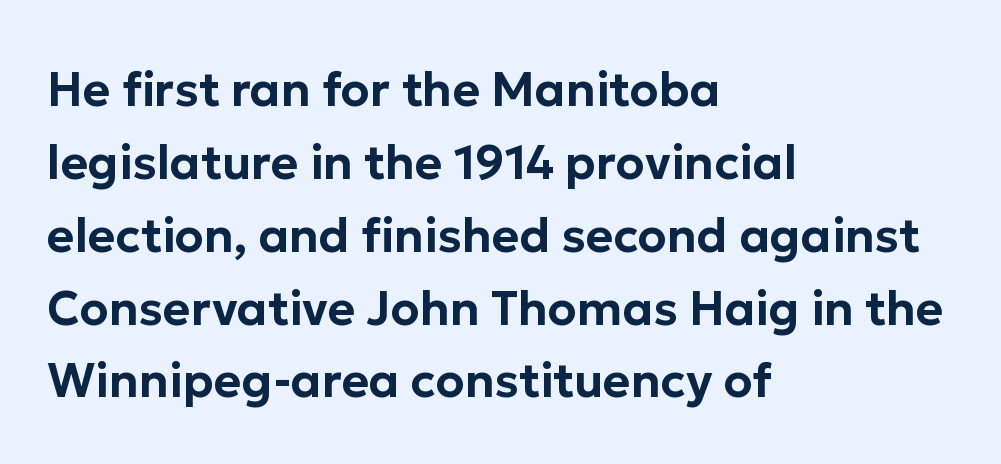
Q: Is the text italic (slanted)? A: No, it is upright.
Q: Is the typeface a serif or a sans-serif typeface? A: Sans-serif.
Q: Is the text underlined? A: No.
Q: How is the paragraph aligned? A: Left-aligned.
Q: Is the spacing between letters normal or unusually wide? A: Normal.
Q: Is the spacing between lines tight, normal or loose? A: Normal.
Q: Width (condensed, normal, or wide)? A: Normal.
Q: Stroke contrast? A: Low.
Q: x-height? A: Medium.
Q: Monospaced? A: No.
